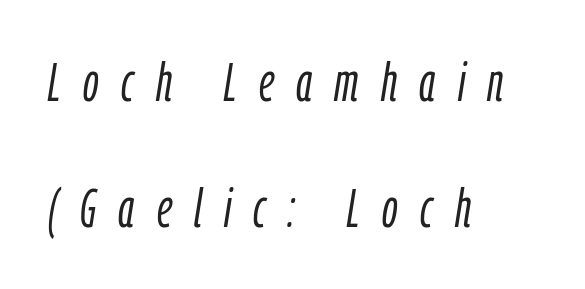
{"italic": "yes", "lean": "right", "slant_degrees": 9, "bold": "no", "weight": "light", "width": "condensed", "stroke_contrast": "low", "x_height": "medium", "monospaced": "no", "underline": "no", "align": "left", "line_spacing": "loose", "line_spacing_ratio": 2.34, "letter_spacing": "wide", "letter_spacing_em": 0.41, "glyph_px": 54}
